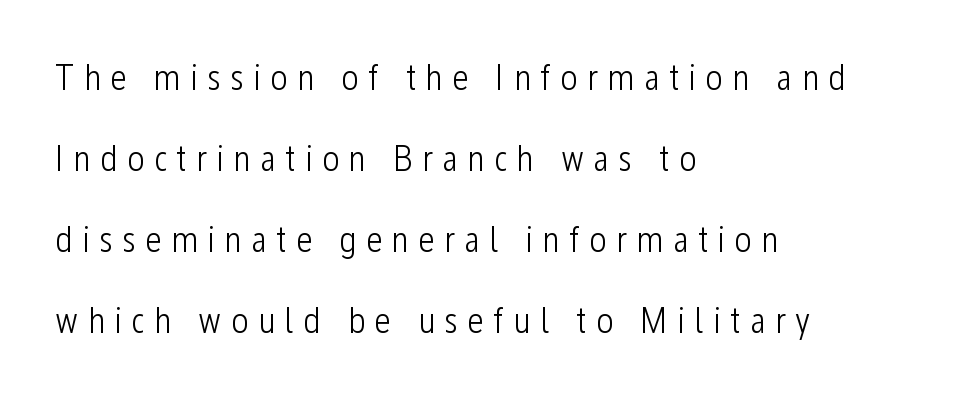
The image shows 37 px light, condensed sans-serif type, upright; set left-aligned, loose line spacing (2.19x), unusually wide letter spacing (+0.25 em), not underlined; low stroke contrast and a medium x-height.
